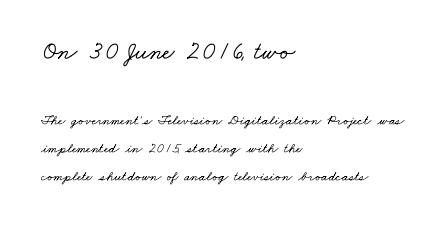
Q: Is the text underlined? A: No.
Q: How is the paragraph aligned? A: Left-aligned.
Q: Is the spacing between letters normal or unusually wide? A: Normal.
Q: Is the spacing between lines tight, normal or loose? A: Loose.
Q: Which block of text is set in a larger size, the first (top) or the second (bottom)? A: The first (top) one.
